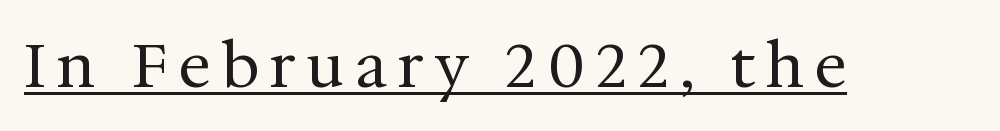
The image shows 61 px regular-weight serif type, upright; set underlined; medium stroke contrast and a medium x-height.
